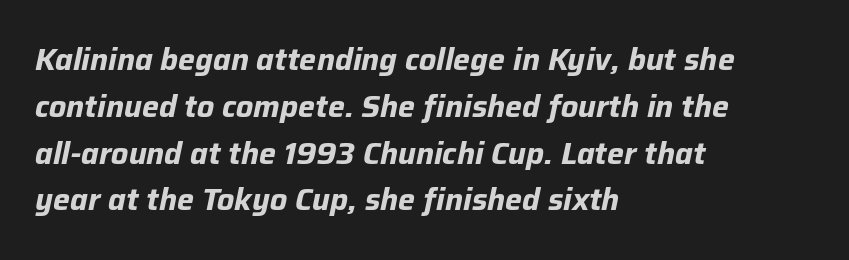
Q: Is the text bold? A: Yes.
Q: Is the text italic (slanted)? A: Yes, it leans right by about 12 degrees.
Q: Is the text underlined? A: No.
Q: How is the paragraph aligned? A: Left-aligned.
Q: Is the spacing between letters normal or unusually wide? A: Normal.
Q: Is the spacing between lines tight, normal or loose? A: Normal.
Q: Width (condensed, normal, or wide)? A: Normal.
Q: Stroke contrast? A: Low.
Q: x-height? A: Medium.
Q: Monospaced? A: No.
